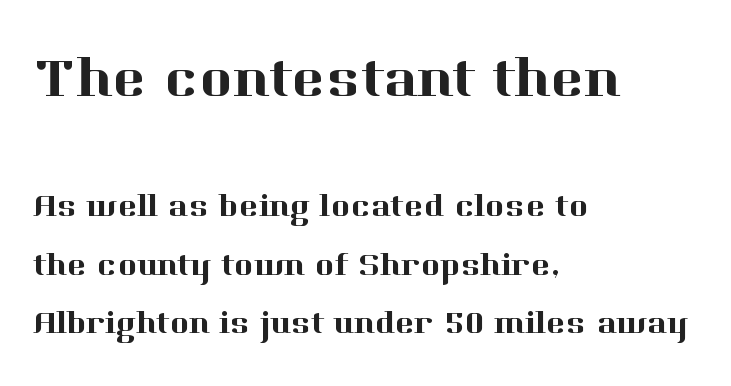
{"serif": "yes", "italic": "no", "width": "normal", "stroke_contrast": "high", "x_height": "medium", "monospaced": "no", "underline": "no", "align": "left", "line_spacing_ratio": 1.77, "letter_spacing": "normal", "letter_spacing_em": 0.0, "larger_block": "first", "size_ratio": 1.73, "glyph_px": 57}
